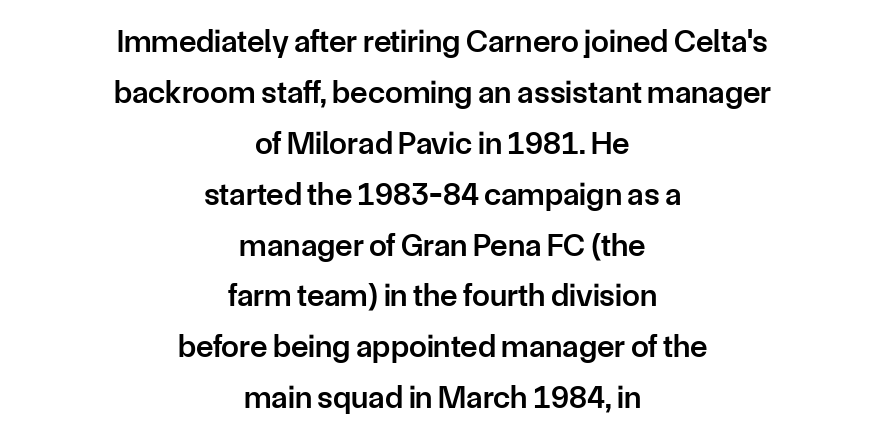
Q: Is the text bold? A: Semi-bold.
Q: Is the text italic (slanted)? A: No, it is upright.
Q: Is the typeface a serif or a sans-serif typeface? A: Sans-serif.
Q: Is the text underlined? A: No.
Q: How is the paragraph aligned? A: Centered.
Q: Is the spacing between letters normal or unusually wide? A: Normal.
Q: Is the spacing between lines tight, normal or loose? A: Normal.
Q: Width (condensed, normal, or wide)? A: Normal.
Q: Stroke contrast? A: Low.
Q: x-height? A: Medium.
Q: Monospaced? A: No.
